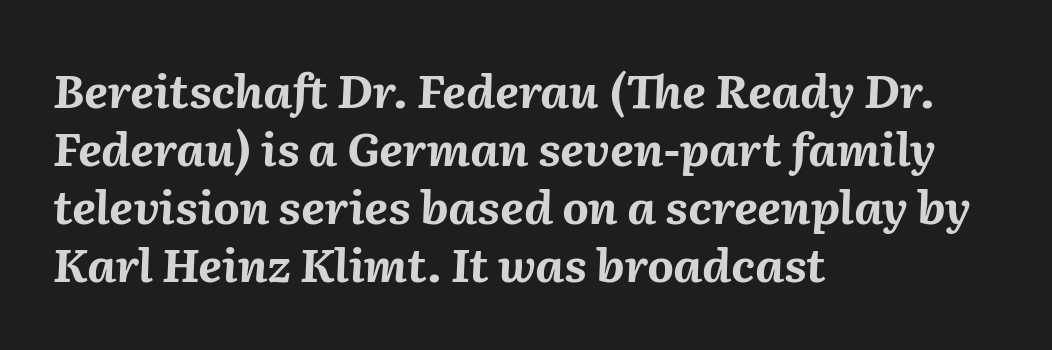
The characters look thick and weighty, a clear bold. The baseline area is clear. The face used here is proportionally spaced, like ordinary book or web type. A normal amount of white space separates one row of letters from the next. Is the letter spacing exaggerated? No — it looks like the ordinary default.
